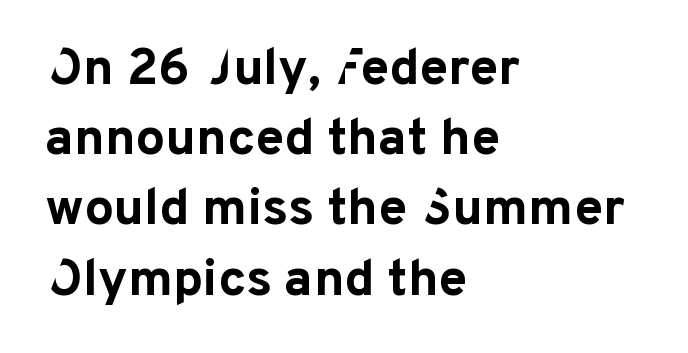
The image shows 52 px bold sans-serif type, upright; set left-aligned, normal line spacing (1.35x), normal letter spacing, not underlined; low stroke contrast and a medium x-height.
